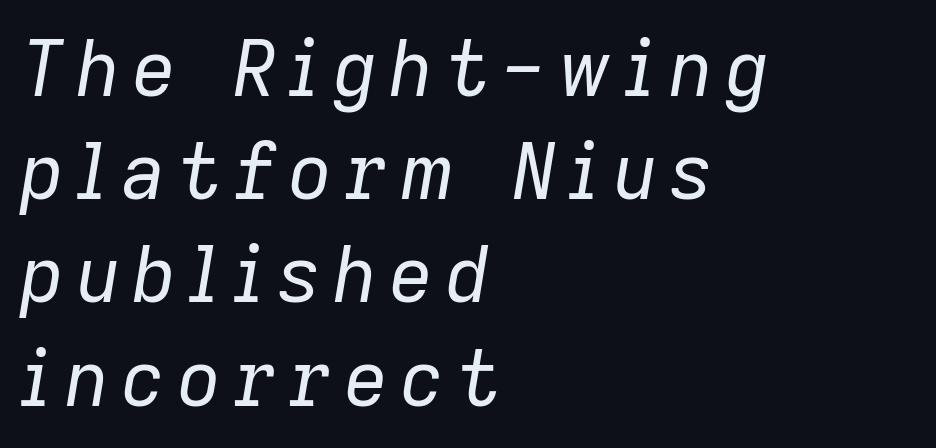
Stroke thickness stays within the range of a standard reading face or lighter. Anything drawn beneath the words? Only blank space. Yep, that's italic — everything's leaning. Proportional: the letters do not fall into vertical columns. The setting favours the left margin, as ordinary paragraphs usually do.
